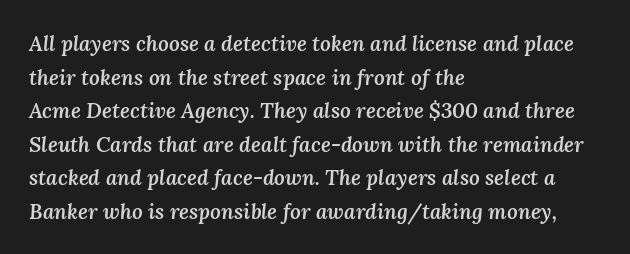
Q: Is the text bold? A: Semi-bold.
Q: Is the text italic (slanted)? A: Yes, it leans right by about 3 degrees.
Q: Is the text underlined? A: No.
Q: How is the paragraph aligned? A: Left-aligned.
Q: Is the spacing between letters normal or unusually wide? A: Normal.
Q: Is the spacing between lines tight, normal or loose? A: Normal.
